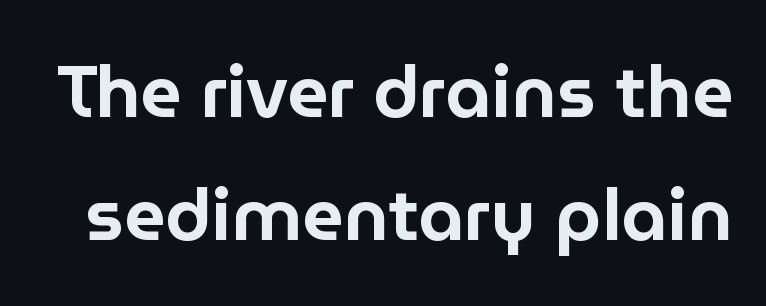
The rendering shows plain stroke endings on the letterforms — a sans-serif design. Plain, unruled lines of type. The rendering uses a moderate line-height, typical for paragraphs. This rendering leaves character spacing at its baseline value. Posture: upright roman. Note the varied advance widths — an 'i' is clearly narrower than an 'm'.
